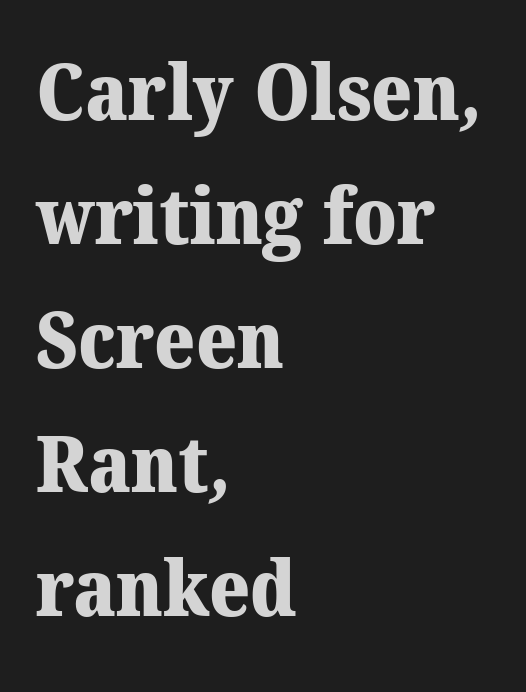
Q: Is the text bold? A: Yes.
Q: Is the typeface a serif or a sans-serif typeface? A: Serif.
Q: Is the text underlined? A: No.
Q: How is the paragraph aligned? A: Left-aligned.
Q: Is the spacing between letters normal or unusually wide? A: Normal.
Q: Is the spacing between lines tight, normal or loose? A: Normal.
Q: Width (condensed, normal, or wide)? A: Normal.
Q: Stroke contrast? A: Medium.
Q: x-height? A: Medium.
Q: Monospaced? A: No.
